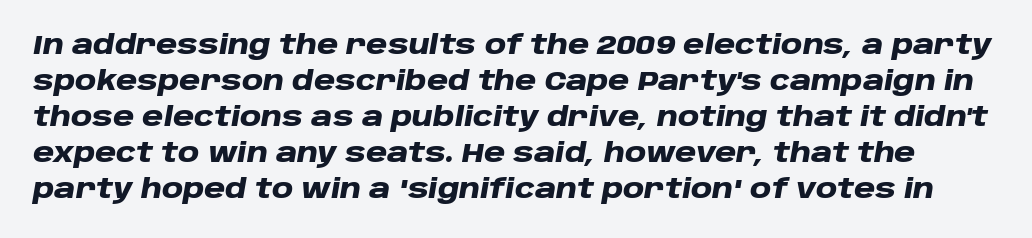
The image shows 26 px bold type, italic (leaning right); set normal line spacing (1.38x), normal letter spacing, not underlined.
